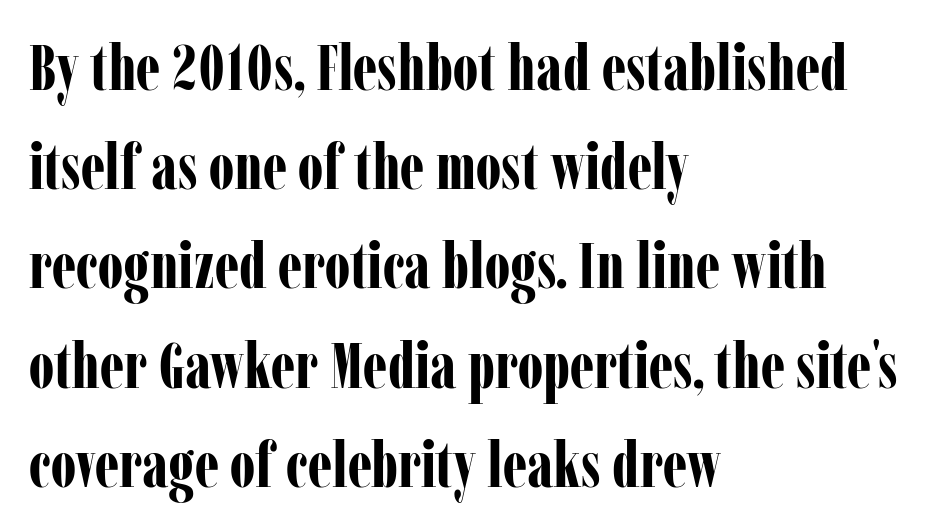
The image shows 64 px bold, condensed serif type, upright; set left-aligned, normal line spacing (1.55x), normal letter spacing, not underlined; low stroke contrast and a medium x-height.
